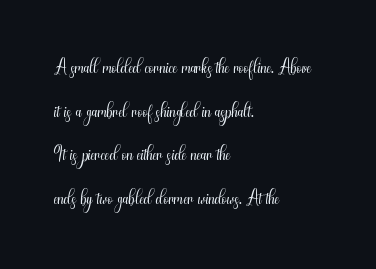
Line spacing here is normal. If you drew a ruler down the left edge, every line would touch it. The glyphs in this specimen are sans serif. The strokes carry an ordinary text weight at most. A typesetter would call this proportional, since set widths differ per character. Quick note: underline off.
